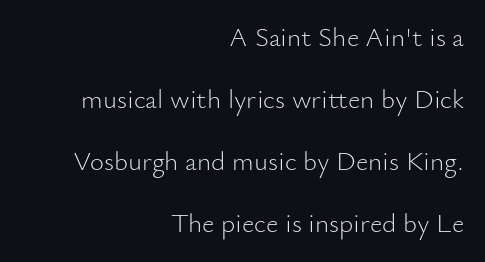
The image shows 27 px text type, upright; set right-aligned, loose line spacing (2.3x), normal letter spacing, not underlined.
